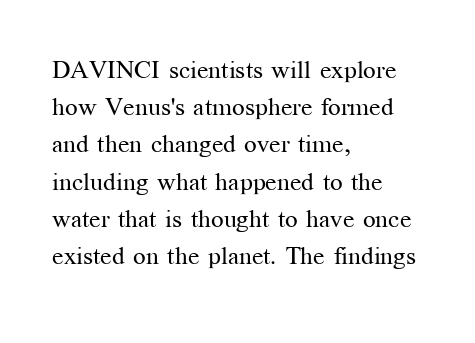
Q: Is the text bold? A: No.
Q: Is the text italic (slanted)? A: No, it is upright.
Q: Is the text underlined? A: No.
Q: How is the paragraph aligned? A: Left-aligned.
Q: Is the spacing between letters normal or unusually wide? A: Normal.
Q: Is the spacing between lines tight, normal or loose? A: Normal.
